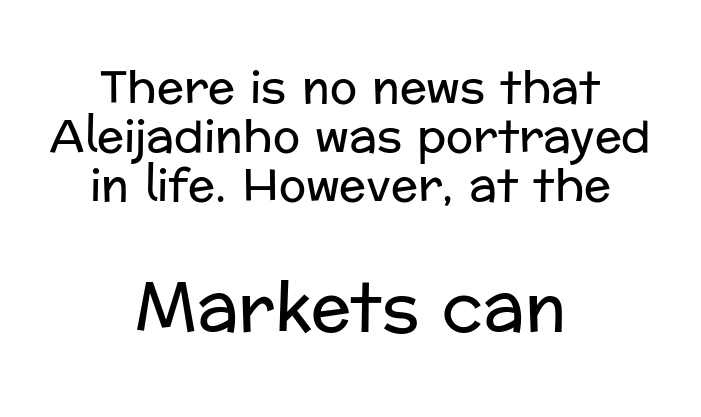
{"serif": "no", "italic": "no", "bold": "no", "weight": "regular", "width": "normal", "stroke_contrast": "low", "x_height": "medium", "monospaced": "no", "underline": "no", "align": "center", "line_spacing": "tight", "line_spacing_ratio": 1.09, "letter_spacing": "normal", "letter_spacing_em": 0.0, "larger_block": "second", "size_ratio": 1.49, "glyph_px": 67}
